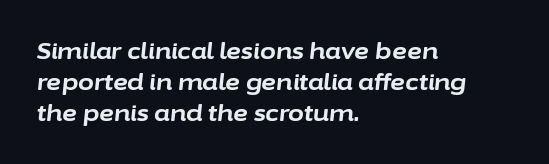
The glyphs are unaccompanied by any horizontal stroke below them. These lines carry a lot of weight — the face is fully bold. Slant detected: the letters are inclined. A typesetter would call this zero additional tracking. How would I describe the line gaps? Plain and ordinary.
